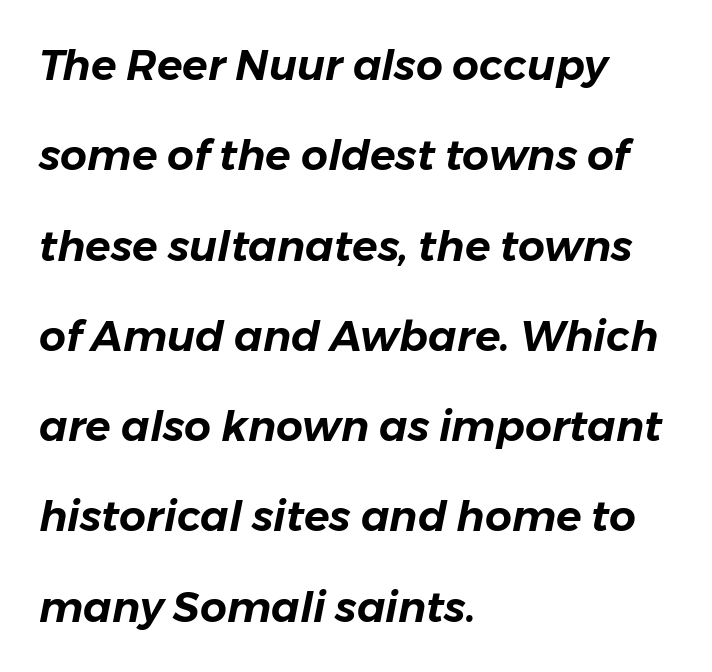
Q: Is the text italic (slanted)? A: Yes, it leans right by about 11 degrees.
Q: Is the text underlined? A: No.
Q: How is the paragraph aligned? A: Left-aligned.
Q: Is the spacing between letters normal or unusually wide? A: Normal.
Q: Is the spacing between lines tight, normal or loose? A: Loose.
Q: Width (condensed, normal, or wide)? A: Normal.
Q: Stroke contrast? A: Low.
Q: x-height? A: Medium.
Q: Monospaced? A: No.
